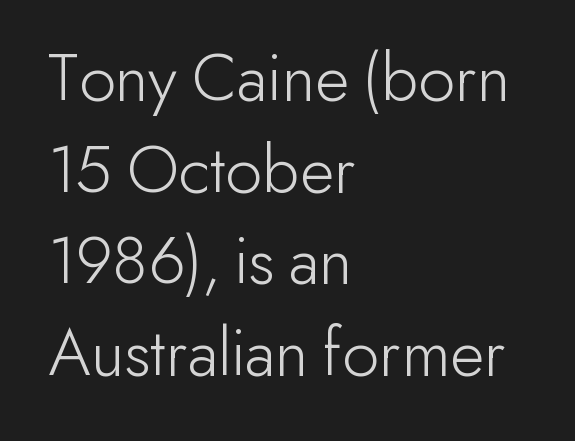
The image shows 71 px light sans-serif type, upright; set left-aligned, normal line spacing (1.29x), normal letter spacing, not underlined; low stroke contrast and a small x-height.
